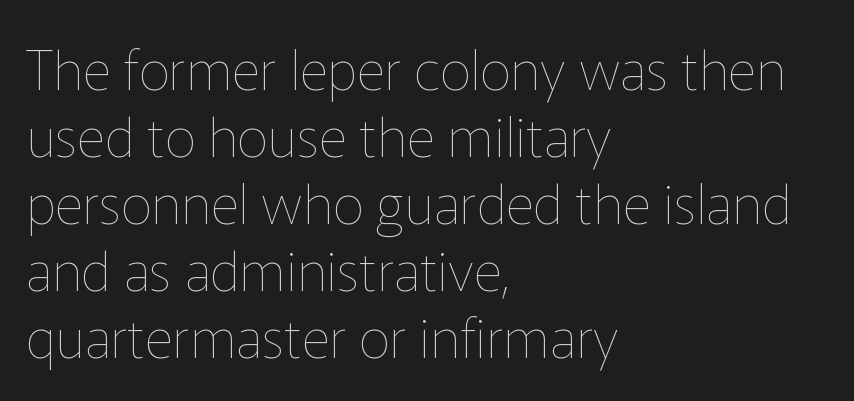
{"italic": "no", "bold": "no", "weight": "thin", "width": "normal", "stroke_contrast": "low", "x_height": "medium", "monospaced": "no", "underline": "no", "align": "left", "line_spacing_ratio": 1.22, "letter_spacing": "normal", "letter_spacing_em": 0.0, "glyph_px": 55}
